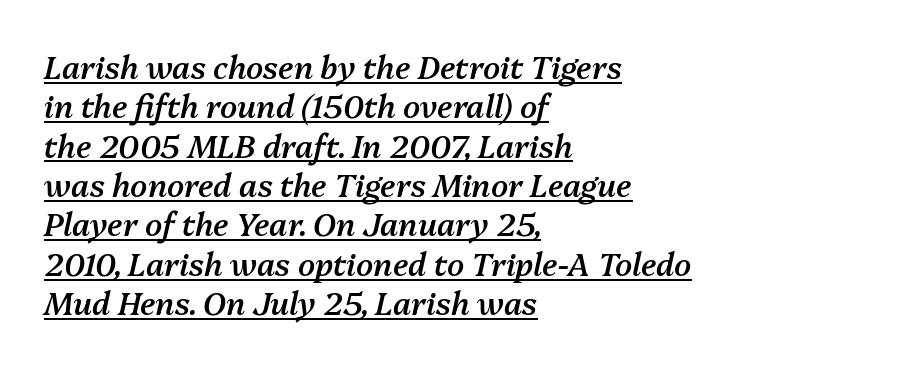
A rule runs beneath these lines of type. The face used here is proportionally spaced, like ordinary book or web type. An italicized treatment has been applied to the whole sample. A student would call this left alignment; a typographer would say flush left, rag right. A semibold gives these letters moderate extra thickness, short of bold.
